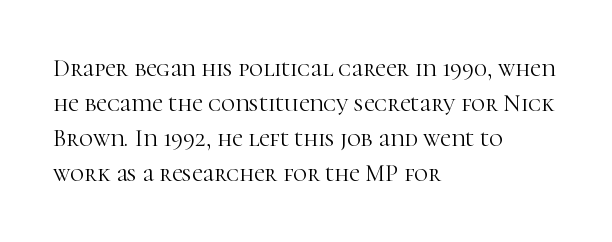
The image shows 24 px text type, upright; set left-aligned, normal line spacing (1.46x), normal letter spacing, not underlined.
